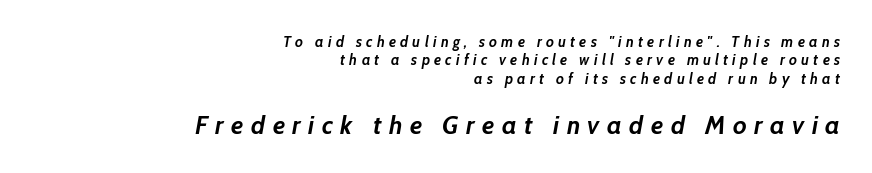
These words are printed bold, with thick strokes throughout. Glyph-to-glyph distance is far greater than everyday printed text. Rule under the text: the space is simply empty. If you drew a line through each stem, it would be angled.
